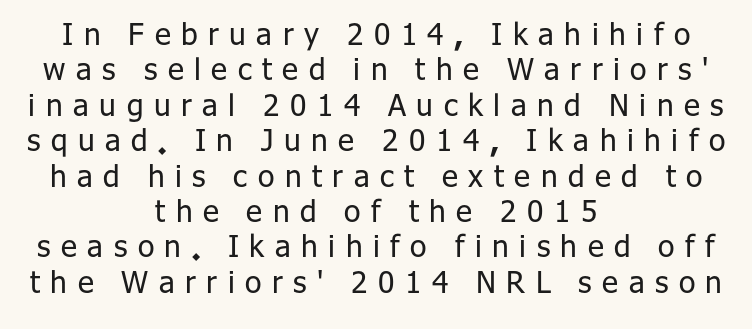
You could not count columns in this text — the font is proportionally spaced. A centered setting, common on invitations and titles, is used for this passage. Nope, no serifs anywhere on these letters. No letter is thick-stroked: the sample isn't bold.
